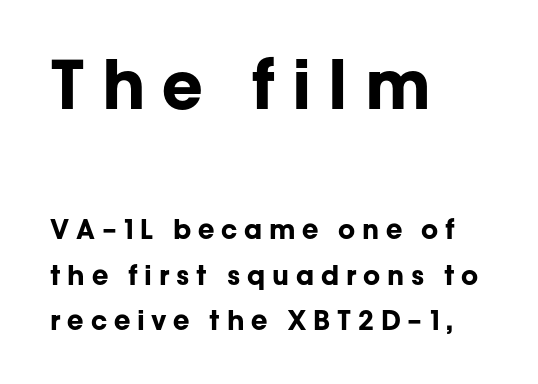
Q: Is the text bold? A: Yes.
Q: Is the text italic (slanted)? A: No, it is upright.
Q: Is the typeface a serif or a sans-serif typeface? A: Sans-serif.
Q: Is the text underlined? A: No.
Q: How is the paragraph aligned? A: Left-aligned.
Q: Is the spacing between letters normal or unusually wide? A: Unusually wide.
Q: Is the spacing between lines tight, normal or loose? A: Normal.
Q: Which block of text is set in a larger size, the first (top) or the second (bottom)? A: The first (top) one.
Q: Width (condensed, normal, or wide)? A: Normal.
Q: Stroke contrast? A: Low.
Q: x-height? A: Medium.
Q: Monospaced? A: No.
